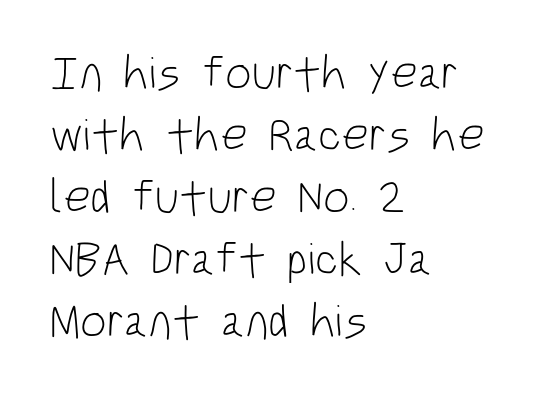
The letters stand upright; this is a roman face. How would I describe the line gaps? Plain and ordinary. Letters have the restrained weight of plain body copy at most. Is this a sans? Yes — the strokes have no serifs. A typesetter would call this proportional, since set widths differ per character.
